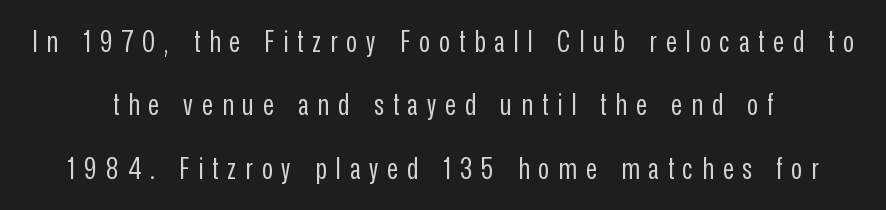
{"serif": "no", "italic": "no", "bold": "no", "weight": "regular", "width": "condensed", "stroke_contrast": "low", "x_height": "medium", "monospaced": "no", "underline": "no", "line_spacing": "loose", "line_spacing_ratio": 2.11, "letter_spacing": "wide", "letter_spacing_em": 0.3, "glyph_px": 30}
